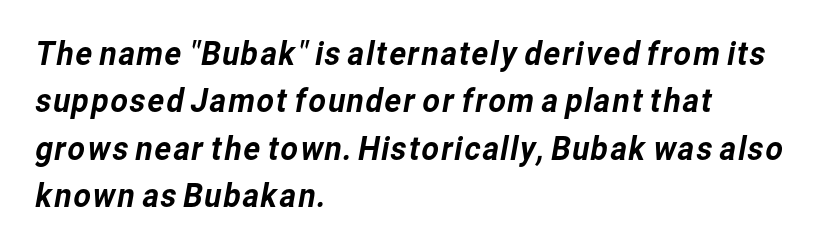
Q: Is the typeface a serif or a sans-serif typeface? A: Sans-serif.
Q: Is the text underlined? A: No.
Q: How is the paragraph aligned? A: Left-aligned.
Q: Is the spacing between letters normal or unusually wide? A: Normal.
Q: Is the spacing between lines tight, normal or loose? A: Normal.
Q: Width (condensed, normal, or wide)? A: Normal.
Q: Stroke contrast? A: Low.
Q: x-height? A: Medium.
Q: Monospaced? A: No.
